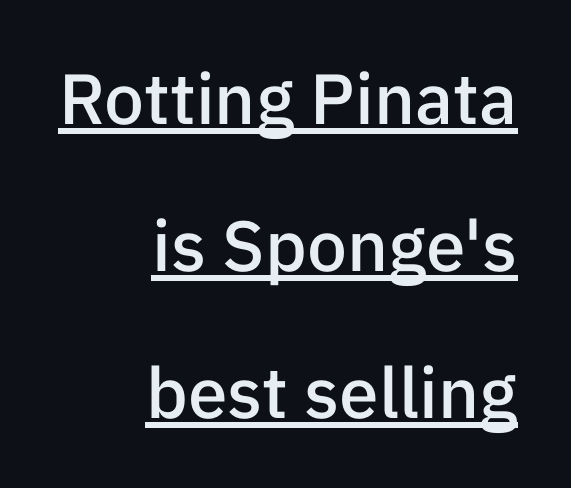
{"serif": "no", "italic": "no", "bold": "semi", "weight": "semibold", "width": "normal", "stroke_contrast": "low", "x_height": "medium", "monospaced": "no", "underline": "yes", "align": "right", "line_spacing": "loose", "line_spacing_ratio": 2.07, "letter_spacing": "normal", "letter_spacing_em": 0.0, "glyph_px": 71}
